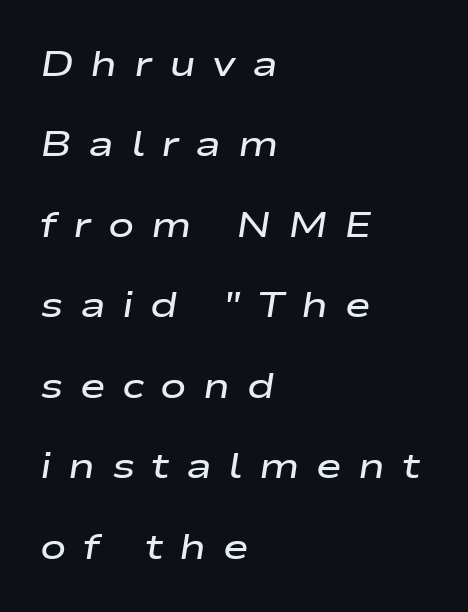
Q: Is the text bold? A: Semi-bold.
Q: Is the text italic (slanted)? A: Yes, it leans right by about 9 degrees.
Q: Is the text underlined? A: No.
Q: How is the paragraph aligned? A: Left-aligned.
Q: Is the spacing between letters normal or unusually wide? A: Unusually wide.
Q: Is the spacing between lines tight, normal or loose? A: Loose.
Q: Width (condensed, normal, or wide)? A: Wide.
Q: Stroke contrast? A: Low.
Q: x-height? A: Medium.
Q: Monospaced? A: No.
